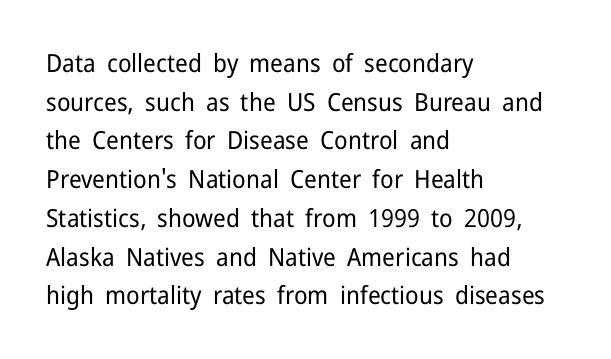
The image shows 25 px text type, upright; set left-aligned, normal line spacing (1.55x), normal letter spacing, not underlined.
